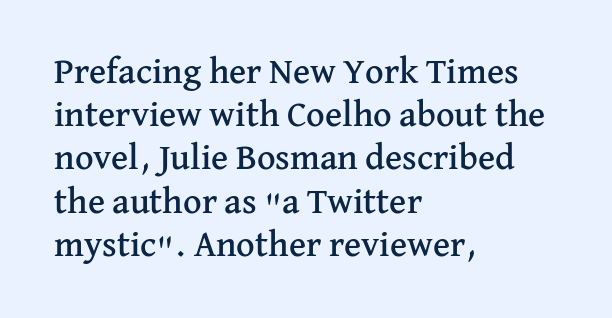
The image shows 36 px serif type, upright; set left-aligned, line spacing 1.2x, normal letter spacing, not underlined; medium stroke contrast and a medium x-height.
